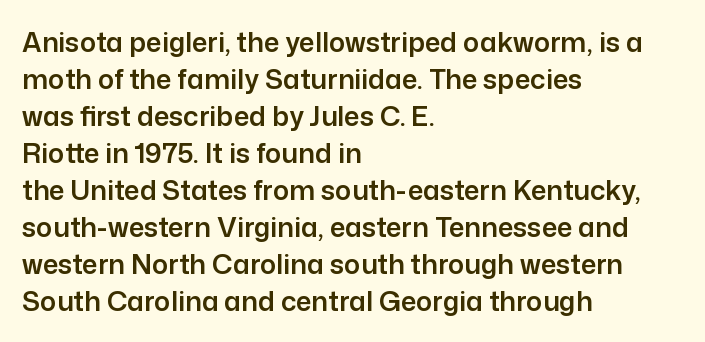
A typesetter would call this zero additional tracking. Notice how descenders clear the ascenders below comfortably — that's standard leading. Ordinary non-slanted type is in use. Letters rest on an invisible, unmarked baseline.
